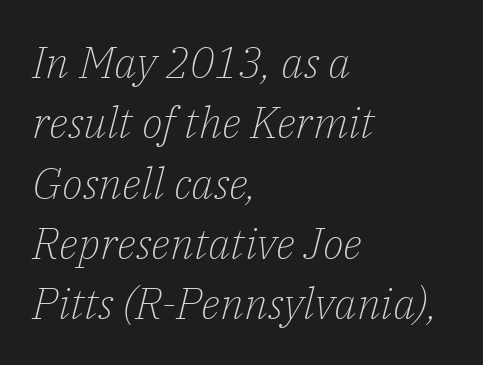
Q: Is the text bold? A: No.
Q: Is the text italic (slanted)? A: Yes, it leans right by about 14 degrees.
Q: Is the typeface a serif or a sans-serif typeface? A: Serif.
Q: Is the text underlined? A: No.
Q: How is the paragraph aligned? A: Left-aligned.
Q: Is the spacing between letters normal or unusually wide? A: Normal.
Q: Is the spacing between lines tight, normal or loose? A: Normal.
Q: Width (condensed, normal, or wide)? A: Normal.
Q: Stroke contrast? A: Low.
Q: x-height? A: Medium.
Q: Monospaced? A: No.
